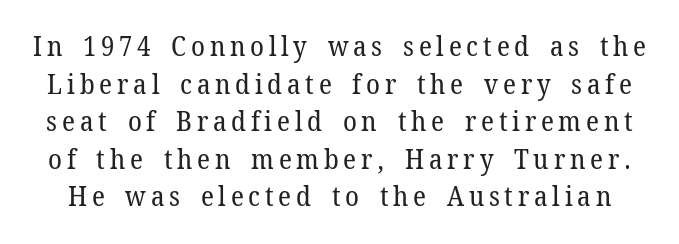
Q: Is the text bold? A: No.
Q: Is the text italic (slanted)? A: No, it is upright.
Q: Is the typeface a serif or a sans-serif typeface? A: Serif.
Q: Is the text underlined? A: No.
Q: Is the spacing between lines tight, normal or loose? A: Normal.
Q: Width (condensed, normal, or wide)? A: Normal.
Q: Stroke contrast? A: Low.
Q: x-height? A: Medium.
Q: Monospaced? A: No.
